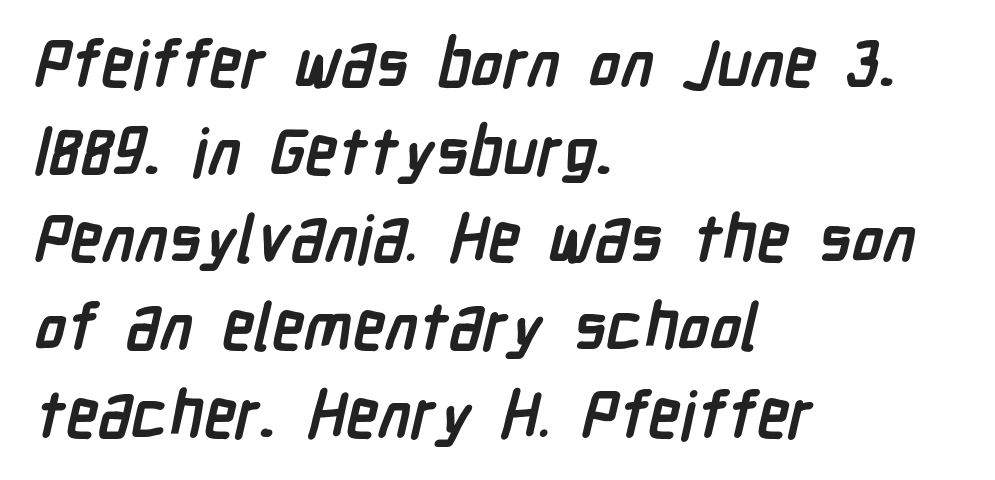
Normally led — the rows are evenly, conventionally spaced. Serif or sans? Sans — the stroke terminals are bare. Plenty of ink on the page — the face is bold. These lines stack with their left ends in a neat column.
